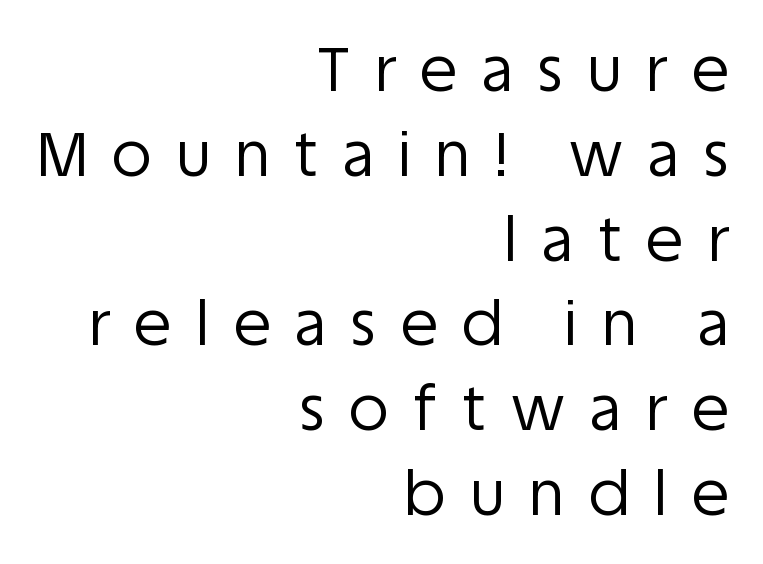
Think standard paragraph weight, or any step lighter than that. The letters stand straight up with perfectly vertical stems. The string is rendered with underlining switched off. Do the characters align in a grid? No, the font is proportional. Normally led — the rows are evenly, conventionally spaced. In terms of letterform style, serifs are entirely absent.
